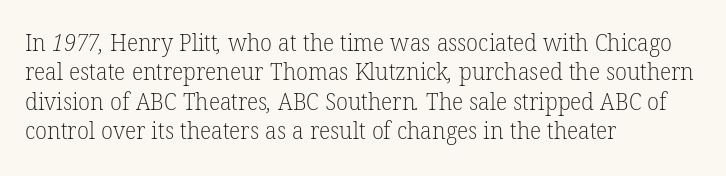
No extra tracking has been applied to these lines. The typesetting does not lean heavy: it is not bold. In CSS terms this would be text-align: left. Decoration check: the copy has no underline.
